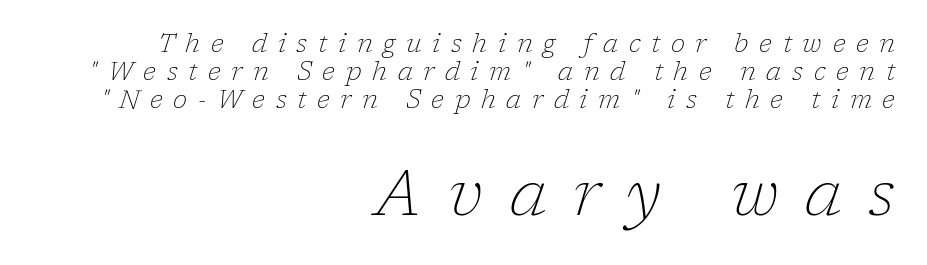
Q: Is the text bold? A: No.
Q: Is the text italic (slanted)? A: Yes, it leans right by about 17 degrees.
Q: Is the typeface a serif or a sans-serif typeface? A: Serif.
Q: Is the text underlined? A: No.
Q: How is the paragraph aligned? A: Right-aligned.
Q: Is the spacing between letters normal or unusually wide? A: Unusually wide.
Q: Is the spacing between lines tight, normal or loose? A: Tight.
Q: Which block of text is set in a larger size, the first (top) or the second (bottom)? A: The second (bottom) one.
Q: Width (condensed, normal, or wide)? A: Normal.
Q: Stroke contrast? A: Low.
Q: x-height? A: Medium.
Q: Monospaced? A: No.
